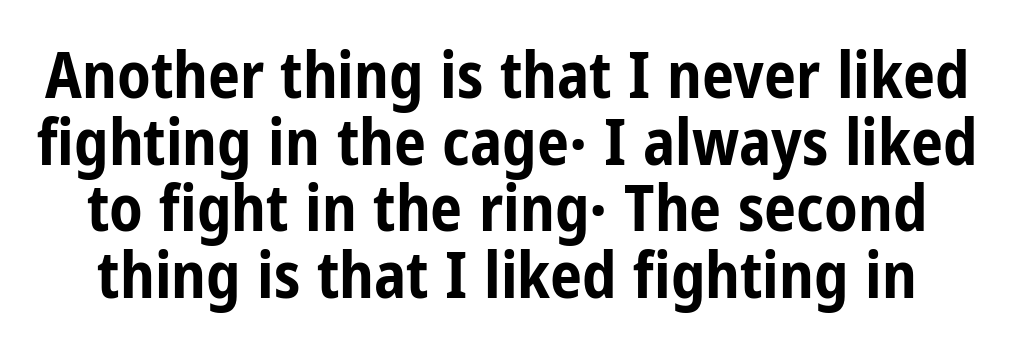
Emphasis by weight is at full strength: bold. Character widths vary here, with narrow letters taking less room than wide ones. Ascenders rise straight up at ninety degrees. Has an underline been added? It has not. Very little white space separates one row of letters from the next.
